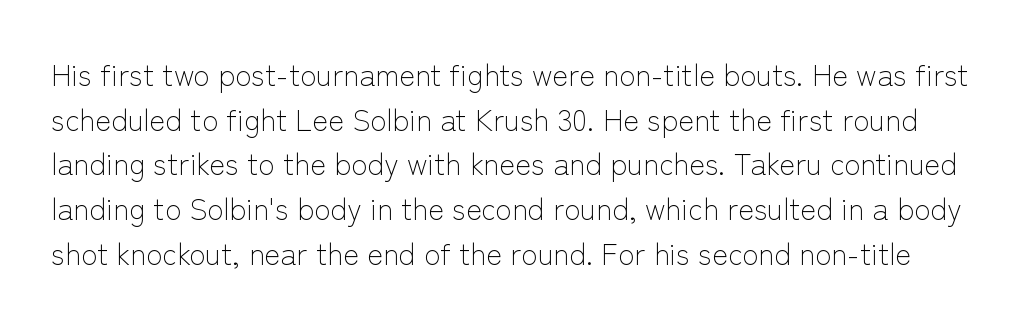
The image shows 30 px light sans-serif type, upright; set normal line spacing (1.49x), normal letter spacing, not underlined; low stroke contrast and a medium x-height.
